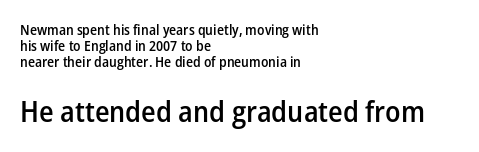
The image shows 29 px semibold sans-serif type, upright; set left-aligned, tight line spacing (1.15x), normal letter spacing, not underlined; the second (bottom) block is 2.07x larger; low stroke contrast and a medium x-height.
